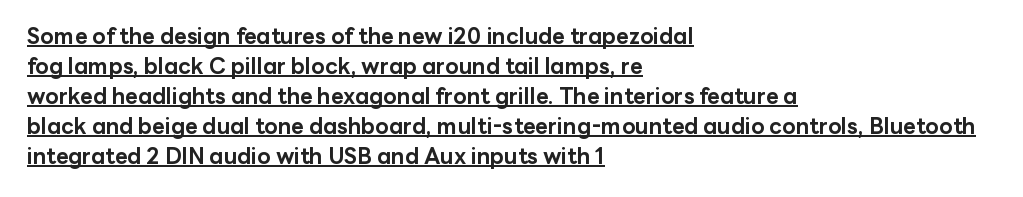
{"italic": "no", "bold": "yes", "underline": "yes", "align": "left", "line_spacing": "normal", "line_spacing_ratio": 1.36, "letter_spacing": "normal", "letter_spacing_em": 0.0, "glyph_px": 22}
